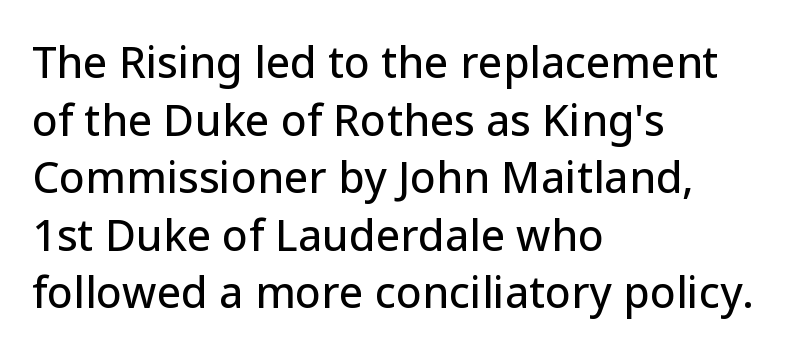
{"serif": "no", "italic": "no", "width": "normal", "stroke_contrast": "low", "x_height": "medium", "monospaced": "no", "underline": "no", "align": "left", "line_spacing": "normal", "line_spacing_ratio": 1.34, "letter_spacing": "normal", "letter_spacing_em": 0.0, "glyph_px": 43}
